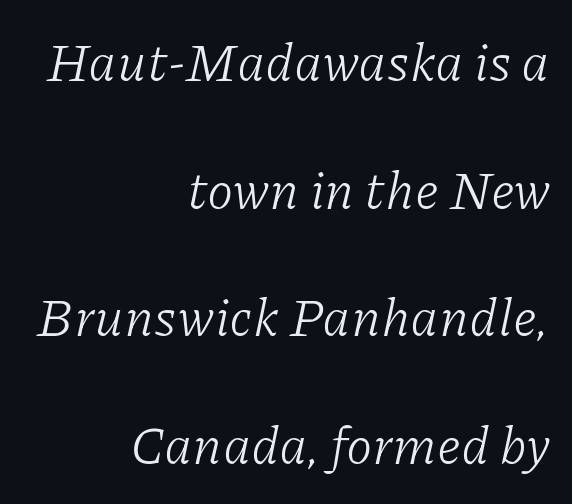
{"serif": "yes", "italic": "yes", "lean": "right", "slant_degrees": 11, "bold": "no", "weight": "light", "width": "normal", "stroke_contrast": "low", "x_height": "medium", "monospaced": "no", "underline": "no", "align": "right", "line_spacing": "loose", "line_spacing_ratio": 2.41, "letter_spacing": "normal", "letter_spacing_em": 0.0, "glyph_px": 53}
